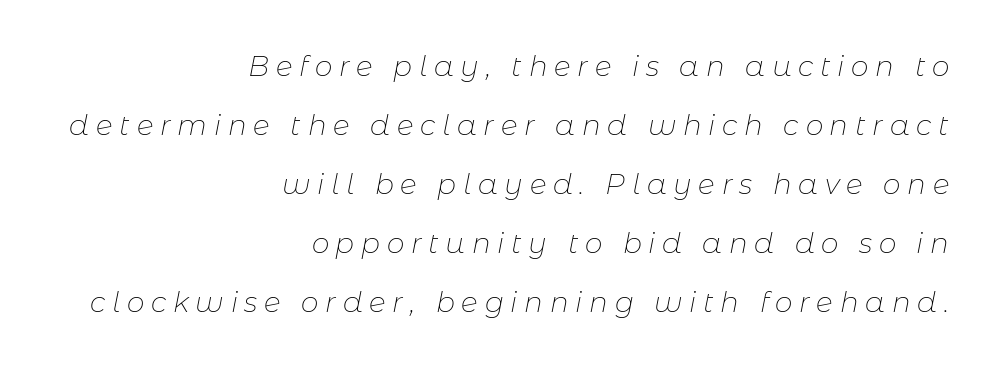
The image shows 28 px thin type, italic (leaning right); set right-aligned, loose line spacing (2.11x), unusually wide letter spacing (+0.24 em), not underlined; low stroke contrast and a medium x-height.
